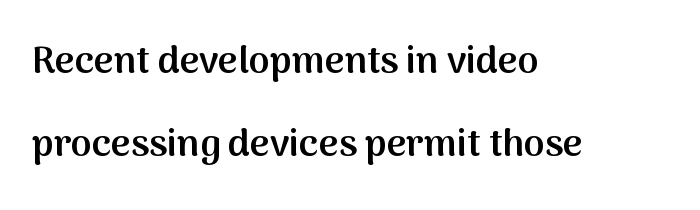
The image shows 38 px semibold sans-serif type, upright; set left-aligned, loose line spacing (2.18x), normal letter spacing, not underlined; medium stroke contrast and a medium x-height.
